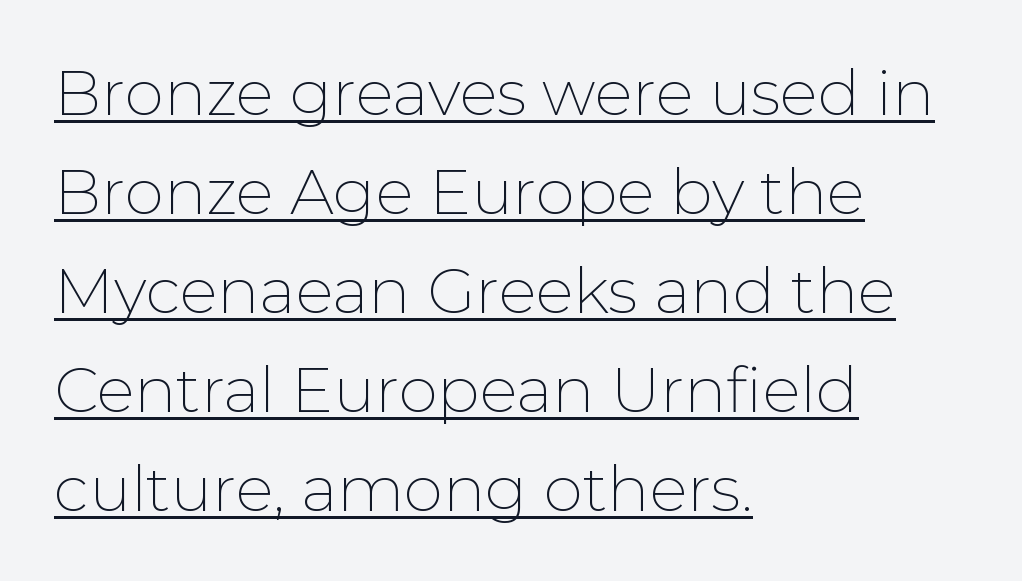
The image shows 63 px thin sans-serif type, upright; set left-aligned, normal line spacing (1.57x), normal letter spacing, underlined; low stroke contrast and a medium x-height.
